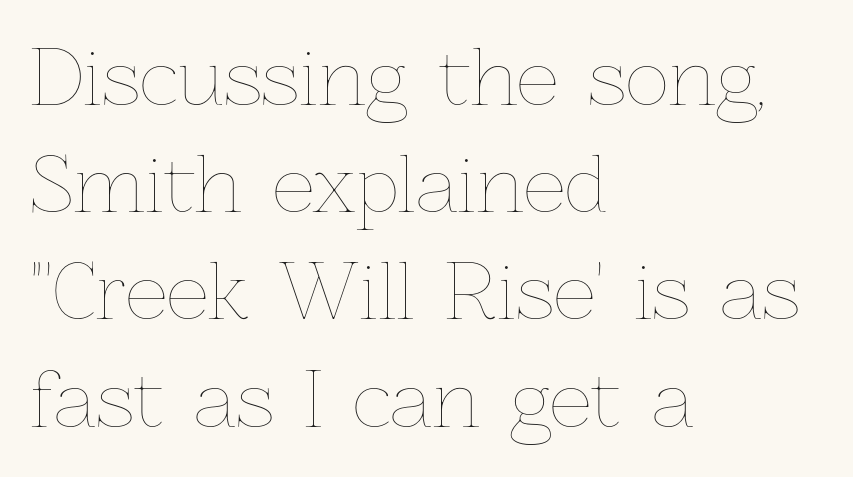
The image shows 75 px thin type, upright; set left-aligned, normal line spacing (1.43x), normal letter spacing, not underlined; low stroke contrast and a medium x-height.
